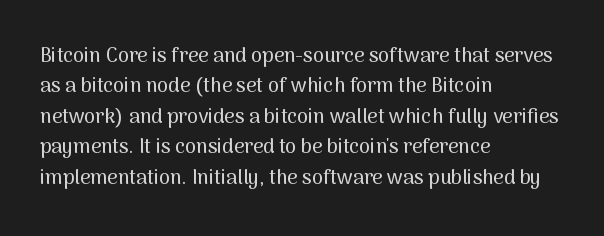
The image shows 20 px text type, upright; set left-aligned, normal line spacing (1.52x), normal letter spacing, not underlined.
